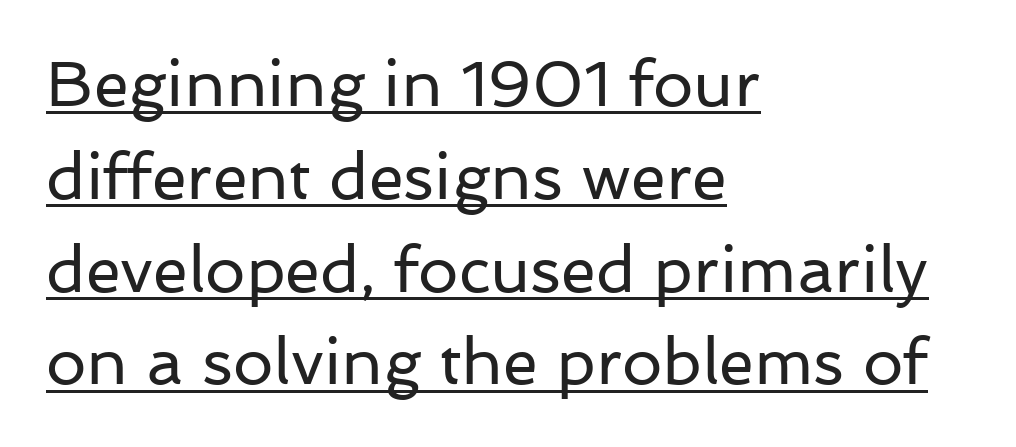
You could not count columns in this text — the font is proportionally spaced. Serifs: no, the terminals of the letterforms are clean. If you measured baseline to baseline, you'd find a middling distance. Each word holds together tightly as a unit, with standard inter-letter gaps.
